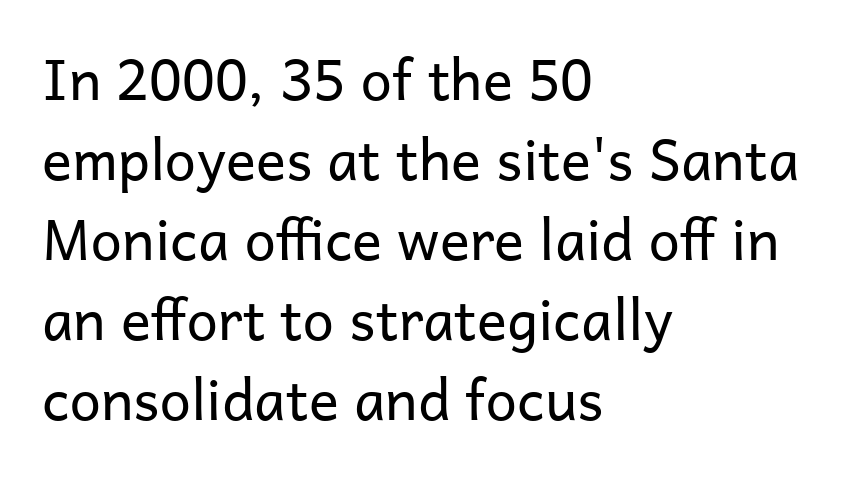
You could not count columns in this text — the font is proportionally spaced. The space directly below the letters is spotless. Each line starts at the same left margin while the right side varies. Posture: straight, roman, zero tilt. Short note: letters normally spaced. Type style note: lacks serifs.
